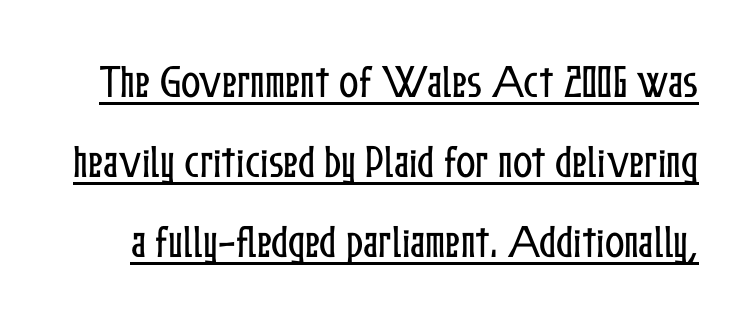
Q: Is the text italic (slanted)? A: No, it is upright.
Q: Is the text underlined? A: Yes.
Q: Is the spacing between letters normal or unusually wide? A: Normal.
Q: Is the spacing between lines tight, normal or loose? A: Loose.
Q: Width (condensed, normal, or wide)? A: Condensed.
Q: Stroke contrast? A: Low.
Q: x-height? A: Medium.
Q: Monospaced? A: No.
